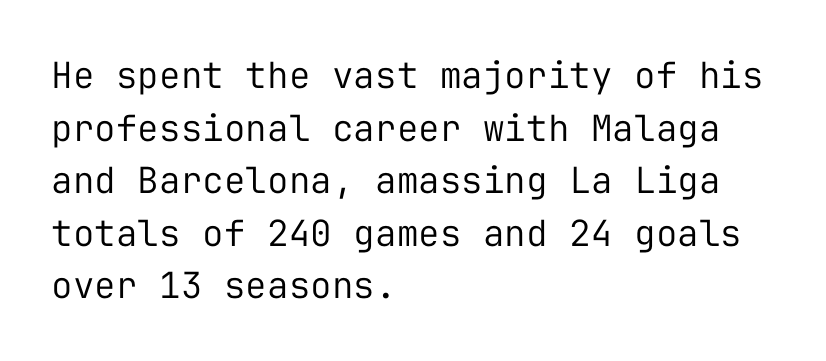
Q: Is the text bold? A: No.
Q: Is the text italic (slanted)? A: No, it is upright.
Q: Is the typeface a serif or a sans-serif typeface? A: Sans-serif.
Q: Is the text underlined? A: No.
Q: How is the paragraph aligned? A: Left-aligned.
Q: Is the spacing between letters normal or unusually wide? A: Normal.
Q: Is the spacing between lines tight, normal or loose? A: Normal.
Q: Width (condensed, normal, or wide)? A: Normal.
Q: Stroke contrast? A: Low.
Q: x-height? A: Medium.
Q: Monospaced? A: Yes.
